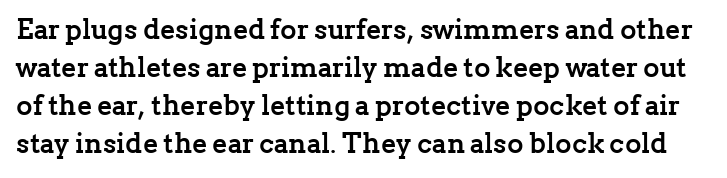
The image shows 28 px semibold serif type, upright; set normal line spacing (1.36x), normal letter spacing, not underlined; low stroke contrast and a medium x-height.
